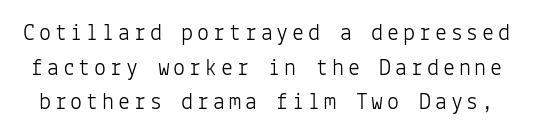
The image shows 24 px text type, upright; set normal line spacing (1.44x), not underlined.
